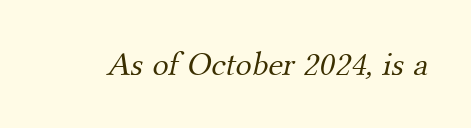
{"serif": "yes", "bold": "no", "weight": "light", "width": "normal", "stroke_contrast": "medium", "x_height": "small", "monospaced": "no", "underline": "no", "letter_spacing": "normal", "letter_spacing_em": 0.0, "glyph_px": 34}
